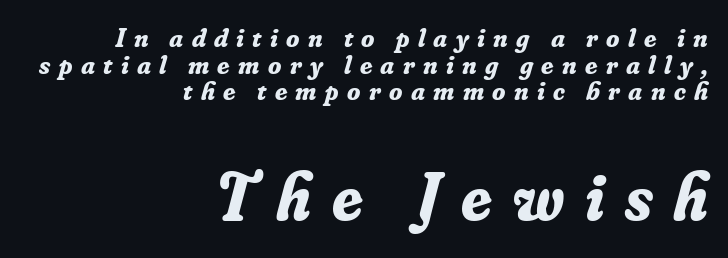
Q: Is the text bold? A: Yes.
Q: Is the text italic (slanted)? A: Yes, it leans right by about 16 degrees.
Q: Is the typeface a serif or a sans-serif typeface? A: Serif.
Q: Is the text underlined? A: No.
Q: How is the paragraph aligned? A: Right-aligned.
Q: Is the spacing between letters normal or unusually wide? A: Unusually wide.
Q: Is the spacing between lines tight, normal or loose? A: Tight.
Q: Which block of text is set in a larger size, the first (top) or the second (bottom)? A: The second (bottom) one.
Q: Width (condensed, normal, or wide)? A: Normal.
Q: Stroke contrast? A: Low.
Q: x-height? A: Small.
Q: Monospaced? A: No.
